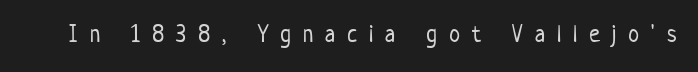
The image shows 25 px text type, upright; set unusually wide letter spacing (+0.48 em), not underlined.
